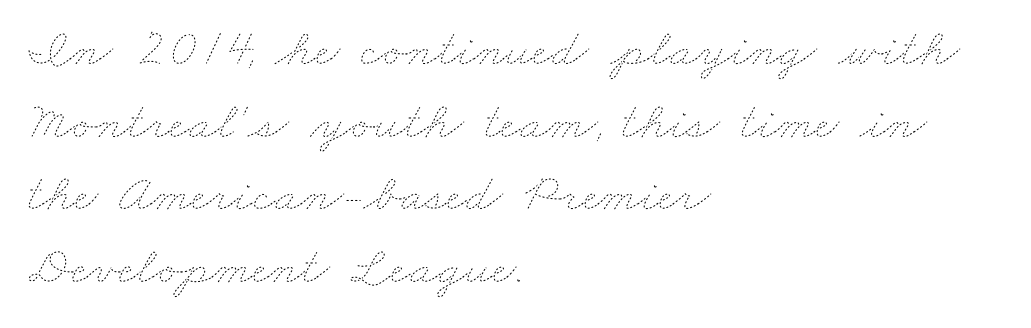
Q: Is the text bold? A: No.
Q: Is the text underlined? A: No.
Q: How is the paragraph aligned? A: Left-aligned.
Q: Is the spacing between letters normal or unusually wide? A: Normal.
Q: Is the spacing between lines tight, normal or loose? A: Normal.
Q: Width (condensed, normal, or wide)? A: Wide.
Q: Stroke contrast? A: Low.
Q: x-height? A: Small.
Q: Monospaced? A: No.
